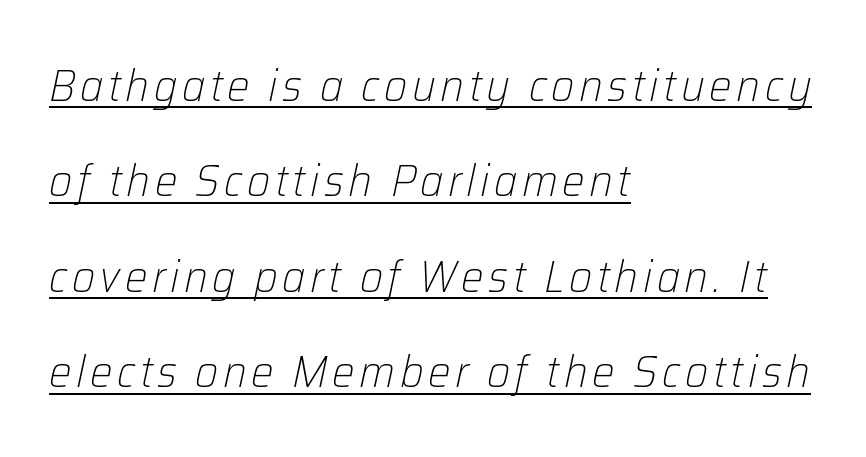
{"italic": "yes", "lean": "right", "slant_degrees": 12, "bold": "no", "weight": "light", "width": "normal", "stroke_contrast": "low", "x_height": "medium", "monospaced": "no", "underline": "yes", "align": "left", "line_spacing": "loose", "line_spacing_ratio": 2.12, "glyph_px": 45}
